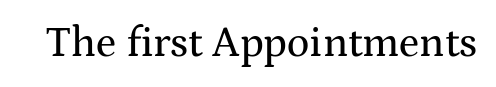
The image shows 42 px wide serif type, upright; set normal letter spacing, not underlined; medium stroke contrast and a medium x-height.
